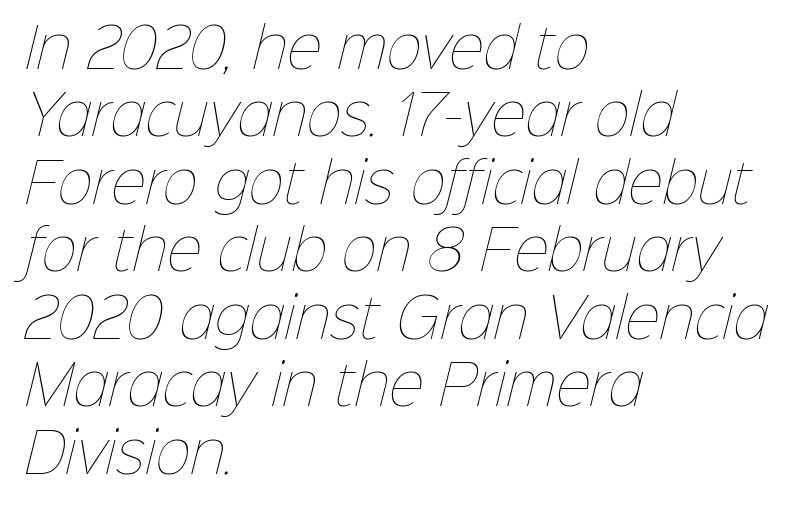
{"bold": "no", "weight": "thin", "width": "normal", "stroke_contrast": "low", "x_height": "medium", "monospaced": "no", "underline": "no", "align": "left", "line_spacing": "normal", "line_spacing_ratio": 1.25, "letter_spacing": "normal", "letter_spacing_em": 0.0, "glyph_px": 54}
